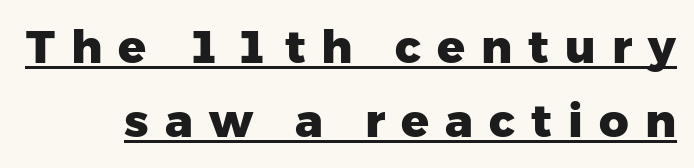
The image shows 46 px heavy sans-serif type, upright; set normal line spacing (1.61x), unusually wide letter spacing (+0.35 em), underlined; low stroke contrast and a medium x-height.
